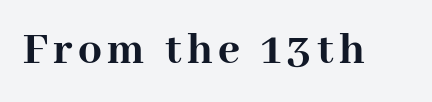
The image shows 47 px semibold serif type, upright; set not underlined; high stroke contrast and a medium x-height.
